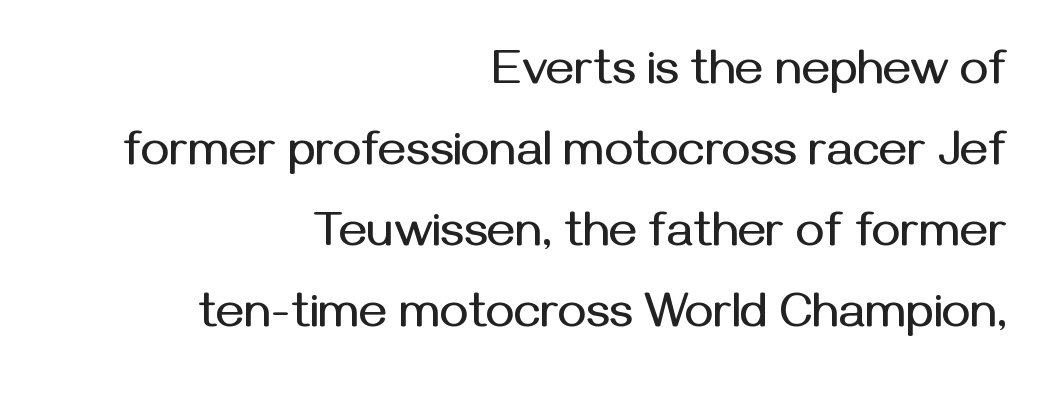
Q: Is the text italic (slanted)? A: No, it is upright.
Q: Is the typeface a serif or a sans-serif typeface? A: Sans-serif.
Q: Is the text underlined? A: No.
Q: How is the paragraph aligned? A: Right-aligned.
Q: Is the spacing between letters normal or unusually wide? A: Normal.
Q: Is the spacing between lines tight, normal or loose? A: Normal.
Q: Width (condensed, normal, or wide)? A: Normal.
Q: Stroke contrast? A: Medium.
Q: x-height? A: Medium.
Q: Monospaced? A: No.
